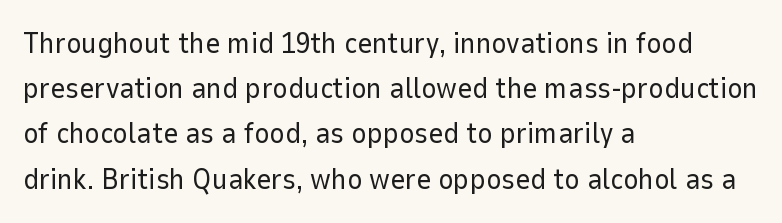
This is sans-serif lettering, the kind often seen on screens and signage. The lettering stays uniformly vertical, giving the passage a roman look. Beneath every word, the page is bare. The face used here is proportionally spaced, like ordinary book or web type. Summary of weight: not heavy and not bold.
